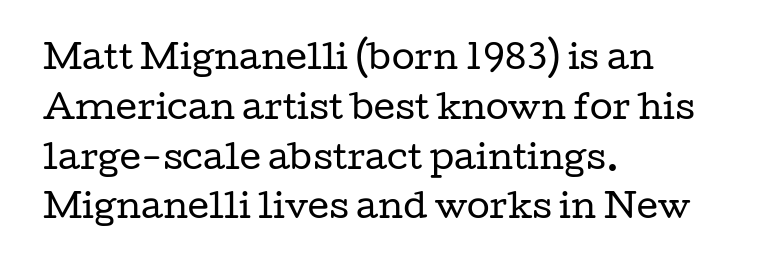
Q: Is the text bold? A: No.
Q: Is the text italic (slanted)? A: No, it is upright.
Q: Is the typeface a serif or a sans-serif typeface? A: Serif.
Q: Is the text underlined? A: No.
Q: How is the paragraph aligned? A: Left-aligned.
Q: Is the spacing between letters normal or unusually wide? A: Normal.
Q: Is the spacing between lines tight, normal or loose? A: Normal.
Q: Width (condensed, normal, or wide)? A: Wide.
Q: Stroke contrast? A: Low.
Q: x-height? A: Medium.
Q: Monospaced? A: No.
